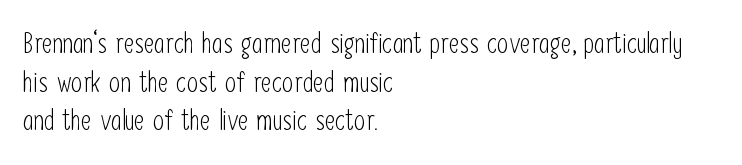
{"serif": "no", "italic": "no", "bold": "no", "weight": "light", "width": "condensed", "stroke_contrast": "low", "x_height": "medium", "monospaced": "no", "underline": "no", "align": "left", "line_spacing": "normal", "line_spacing_ratio": 1.33, "letter_spacing": "normal", "letter_spacing_em": 0.0, "glyph_px": 29}
